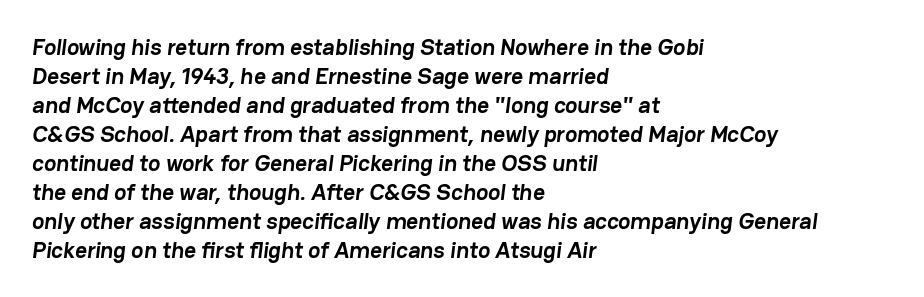
Descenders hang freely into open space. This block has exactly the height ordinary leading produces. Students, note that the glyphs here touch the page at normal intervals. I'd describe the lettering as bold — thick and assertive.
